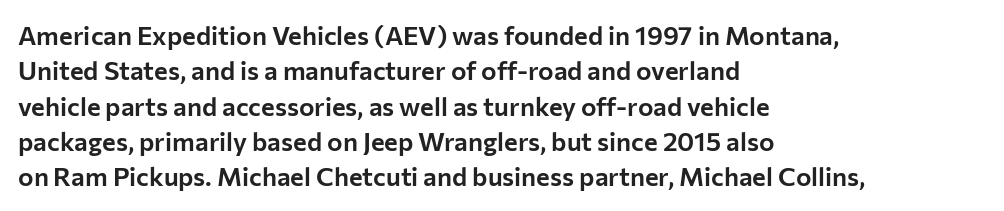
{"italic": "no", "underline": "no", "align": "left", "line_spacing": "normal", "line_spacing_ratio": 1.36, "letter_spacing": "normal", "letter_spacing_em": 0.0, "glyph_px": 26}
